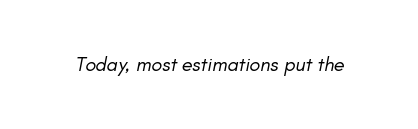
The image shows 20 px text type, italic (leaning right); set normal letter spacing, not underlined.
